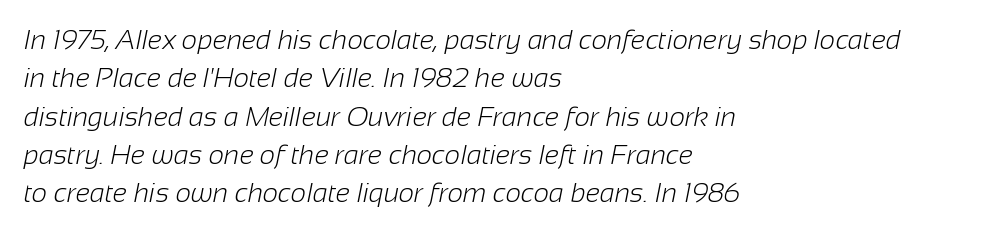
{"bold": "no", "underline": "no", "align": "left", "line_spacing": "normal", "line_spacing_ratio": 1.42, "letter_spacing": "normal", "letter_spacing_em": 0.0, "glyph_px": 27}
